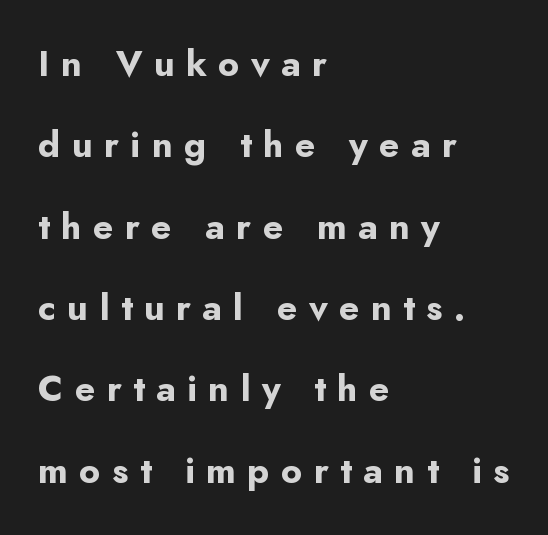
{"serif": "no", "italic": "no", "bold": "yes", "weight": "bold", "width": "normal", "stroke_contrast": "low", "x_height": "small", "monospaced": "no", "underline": "no", "align": "left", "line_spacing": "loose", "line_spacing_ratio": 2.26, "letter_spacing": "wide", "letter_spacing_em": 0.32, "glyph_px": 36}
